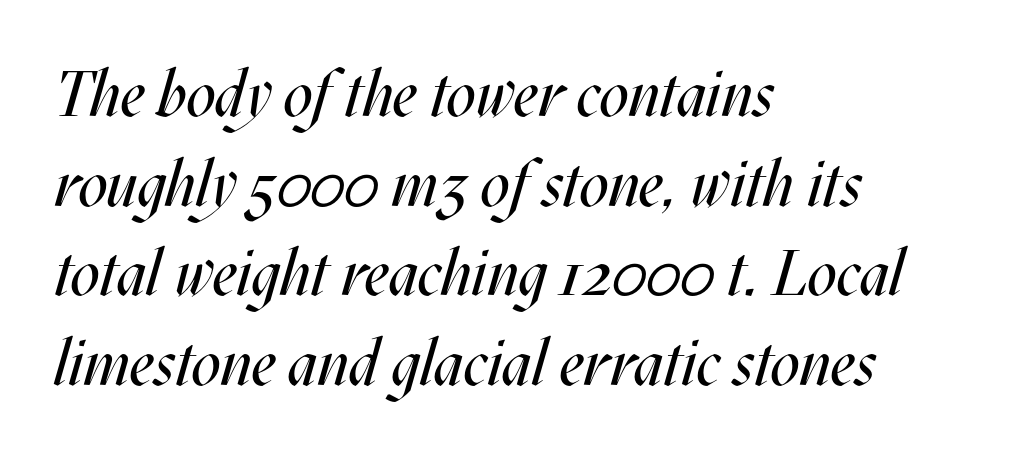
{"italic": "yes", "lean": "right", "slant_degrees": 17, "bold": "no", "weight": "regular", "width": "condensed", "stroke_contrast": "medium", "x_height": "large", "monospaced": "no", "underline": "no", "align": "left", "line_spacing": "normal", "line_spacing_ratio": 1.4, "letter_spacing": "normal", "letter_spacing_em": 0.0, "glyph_px": 64}
